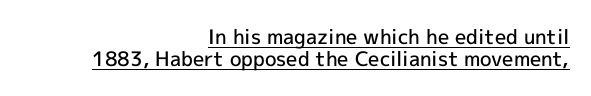
Reading down the column, the eye jumps only a short way to each next line. In terms of posture, this sample is upright. Each line of the rendering has a horizontal stroke beneath the glyphs. Every letter is mildly thick-stroked: semibold rather than bold. Spacing between characters is what you'd get straight out of the box. In CSS terms this would be text-align: right.
